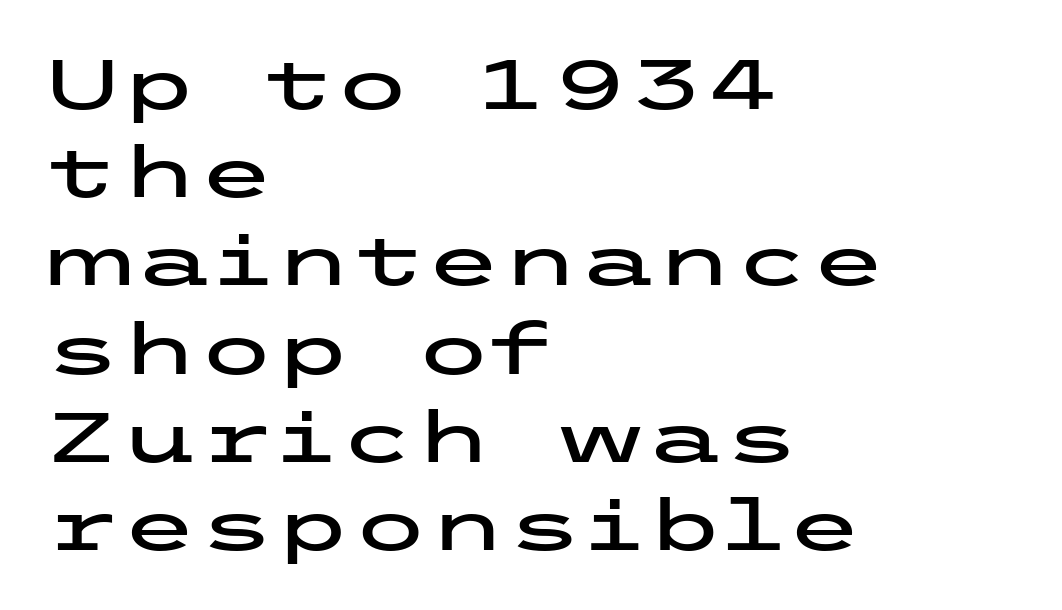
Q: Is the text italic (slanted)? A: No, it is upright.
Q: Is the typeface a serif or a sans-serif typeface? A: Sans-serif.
Q: Is the text underlined? A: No.
Q: How is the paragraph aligned? A: Left-aligned.
Q: Is the spacing between letters normal or unusually wide? A: Normal.
Q: Is the spacing between lines tight, normal or loose? A: Normal.
Q: Width (condensed, normal, or wide)? A: Wide.
Q: Stroke contrast? A: Low.
Q: x-height? A: Medium.
